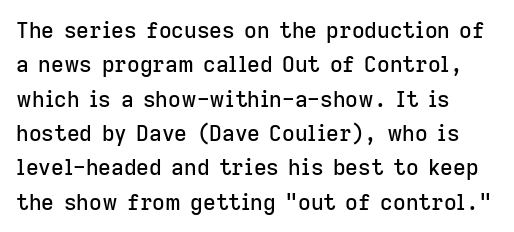
The image shows 22 px text type, upright; set normal line spacing (1.56x), normal letter spacing, not underlined.
